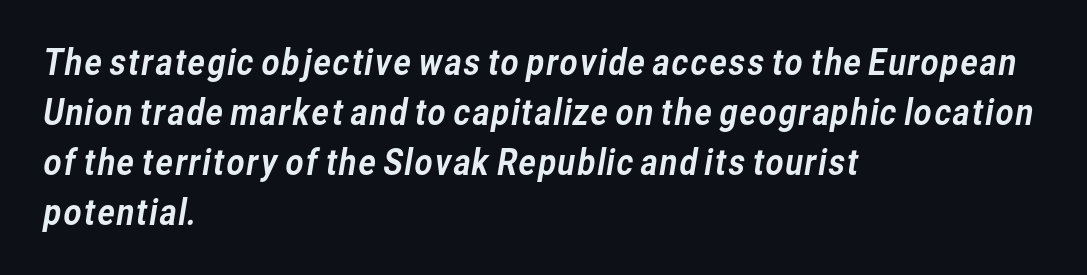
The passage shown is typed in a proportional face where columns would drift. Alignment: flush left. No word sits above an underline. Glyph-to-glyph distance matches everyday printed text. The vertical gap from one line to the next is medium. Stroke terminals: plain, sans-serif.
